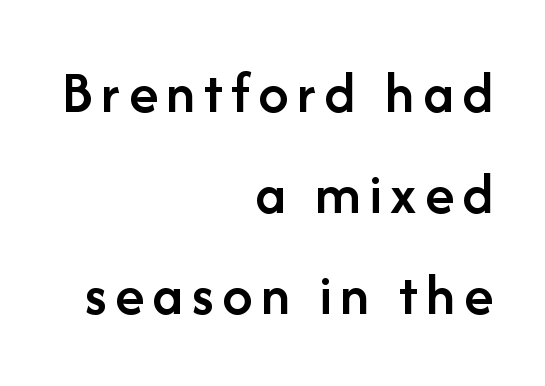
The image shows 60 px semibold sans-serif type, upright; set right-aligned, normal line spacing (1.68x), not underlined; low stroke contrast and a medium x-height.
